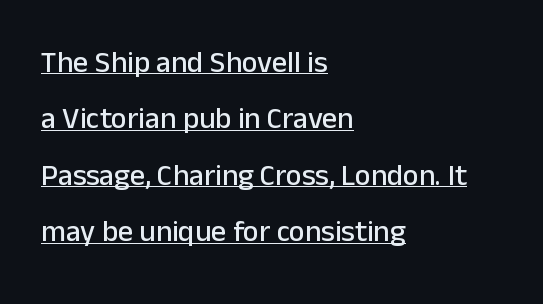
Q: Is the text italic (slanted)? A: No, it is upright.
Q: Is the typeface a serif or a sans-serif typeface? A: Sans-serif.
Q: Is the text underlined? A: Yes.
Q: How is the paragraph aligned? A: Left-aligned.
Q: Is the spacing between letters normal or unusually wide? A: Normal.
Q: Width (condensed, normal, or wide)? A: Normal.
Q: Stroke contrast? A: Low.
Q: x-height? A: Medium.
Q: Monospaced? A: No.
